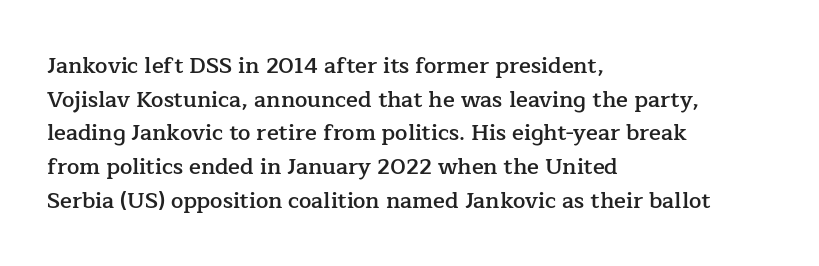
{"italic": "no", "bold": "semi", "underline": "no", "align": "left", "line_spacing": "normal", "line_spacing_ratio": 1.53, "letter_spacing": "normal", "letter_spacing_em": 0.0, "glyph_px": 22}
